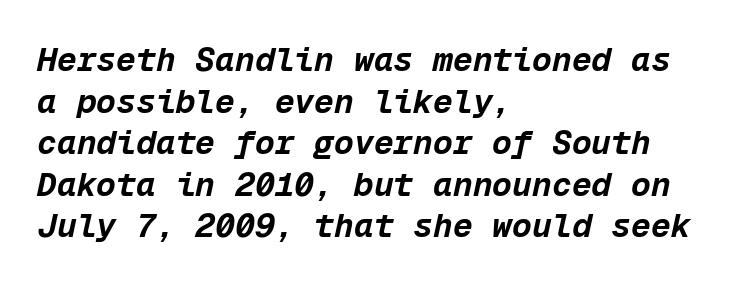
{"italic": "yes", "lean": "right", "slant_degrees": 12, "bold": "yes", "weight": "bold", "width": "normal", "stroke_contrast": "low", "x_height": "medium", "monospaced": "yes", "underline": "no", "align": "left", "line_spacing": "normal", "line_spacing_ratio": 1.26, "letter_spacing": "normal", "letter_spacing_em": 0.0, "glyph_px": 33}
